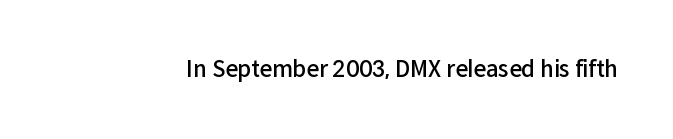
There is no visible air inserted between adjacent glyphs. The characters look somewhat weighty, a semibold short of true bold. Check the space under the baseline: it is left empty. Ascenders rise straight up at ninety degrees.
